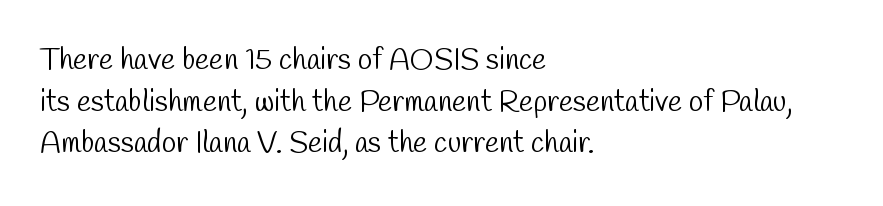
{"serif": "no", "bold": "no", "weight": "light", "width": "condensed", "stroke_contrast": "low", "x_height": "medium", "monospaced": "no", "underline": "no", "align": "left", "line_spacing": "normal", "line_spacing_ratio": 1.39, "letter_spacing": "normal", "letter_spacing_em": 0.0, "glyph_px": 30}
